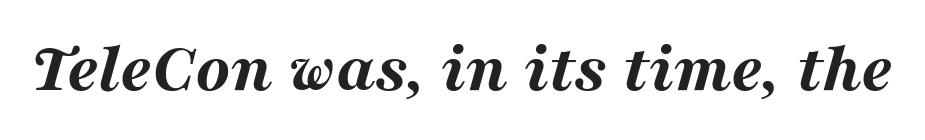
The image shows 71 px bold, wide type, italic (leaning right); set normal letter spacing, not underlined; medium stroke contrast and a medium x-height.
